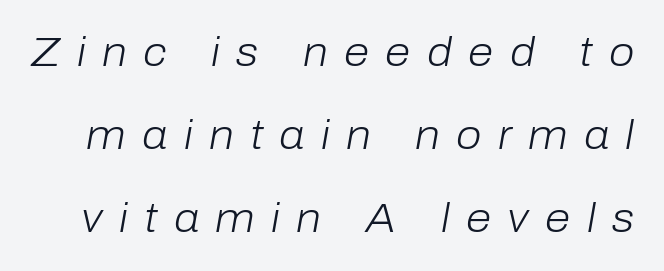
Leading is clearly above the norm, producing a sparse column. Notice how the stems are inclined rather than vertical — that's the hallmark of italics. Caption: expanded tracking, letters set apart. Spacing verdict: proportional, widths tailored to each character. Descender tails drop into unmarked territory. This reads as an unemphasized weight, regular at the heaviest.
